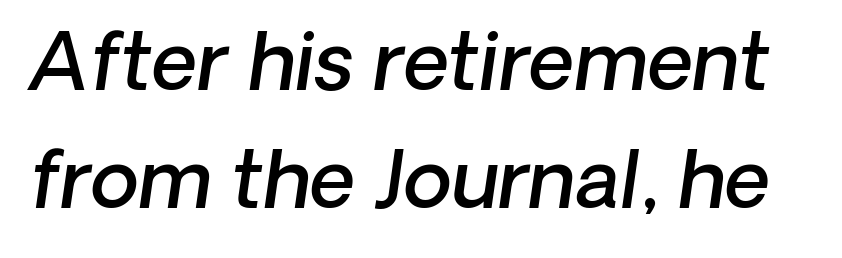
Q: Is the text bold? A: Semi-bold.
Q: Is the typeface a serif or a sans-serif typeface? A: Sans-serif.
Q: Is the text underlined? A: No.
Q: Is the spacing between letters normal or unusually wide? A: Normal.
Q: Is the spacing between lines tight, normal or loose? A: Normal.
Q: Width (condensed, normal, or wide)? A: Normal.
Q: Stroke contrast? A: Low.
Q: x-height? A: Medium.
Q: Monospaced? A: No.
